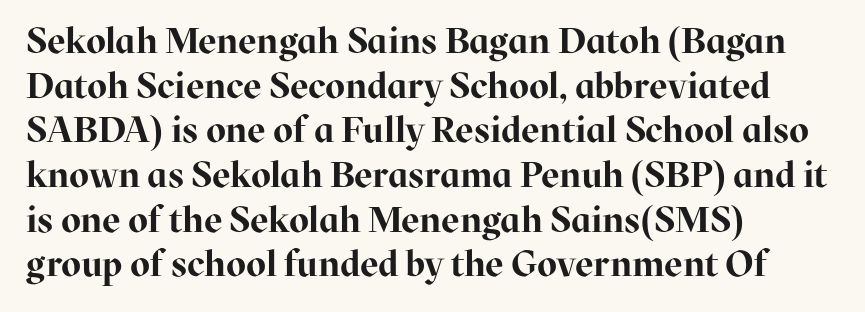
Q: Is the text bold? A: Yes.
Q: Is the text italic (slanted)? A: No, it is upright.
Q: Is the typeface a serif or a sans-serif typeface? A: Serif.
Q: Is the text underlined? A: No.
Q: How is the paragraph aligned? A: Left-aligned.
Q: Is the spacing between letters normal or unusually wide? A: Normal.
Q: Width (condensed, normal, or wide)? A: Normal.
Q: Stroke contrast? A: High.
Q: x-height? A: Medium.
Q: Monospaced? A: No.
